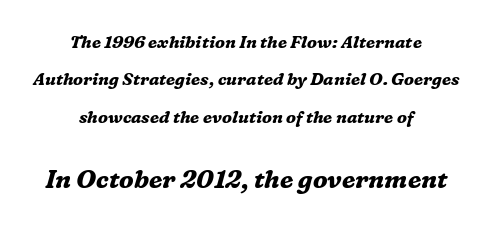
The image shows 25 px bold type, italic (leaning right); set centered, loose line spacing (2.2x), normal letter spacing, not underlined; the second (bottom) block is 1.47x larger.
